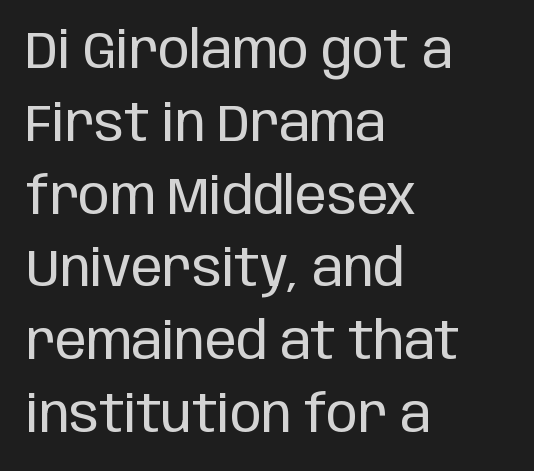
{"serif": "no", "italic": "no", "bold": "no", "weight": "regular", "width": "condensed", "stroke_contrast": "low", "x_height": "large", "monospaced": "no", "underline": "no", "align": "left", "line_spacing": "normal", "line_spacing_ratio": 1.4, "letter_spacing": "normal", "letter_spacing_em": 0.0, "glyph_px": 52}
